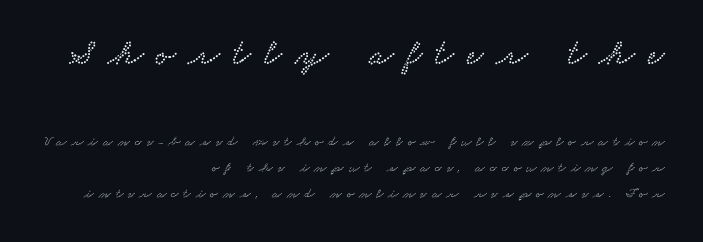
{"serif": "yes", "width": "wide", "stroke_contrast": "low", "x_height": "small", "monospaced": "no", "underline": "no", "align": "right", "line_spacing_ratio": 1.87, "letter_spacing": "wide", "letter_spacing_em": 0.36, "larger_block": "first", "size_ratio": 2.57, "glyph_px": 36}
